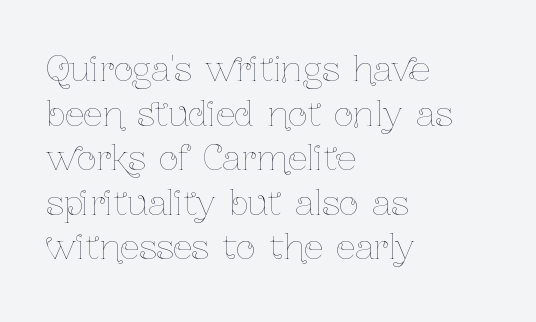
{"italic": "no", "bold": "no", "weight": "thin", "width": "condensed", "stroke_contrast": "low", "x_height": "medium", "monospaced": "no", "underline": "no", "align": "left", "line_spacing": "normal", "line_spacing_ratio": 1.31, "letter_spacing": "normal", "letter_spacing_em": 0.0, "glyph_px": 34}
